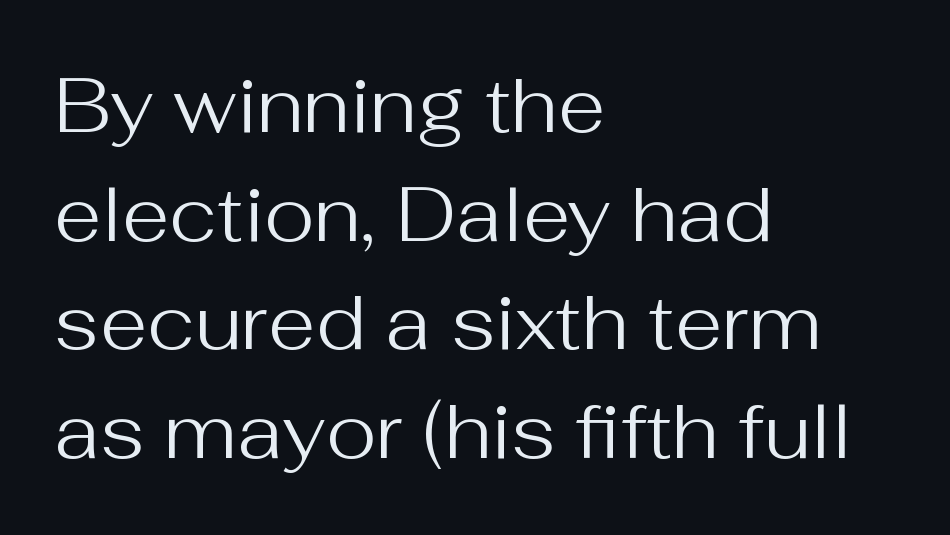
The image shows 77 px regular-weight sans-serif type, upright; set left-aligned, normal line spacing (1.41x), normal letter spacing, not underlined; medium stroke contrast and a medium x-height.
